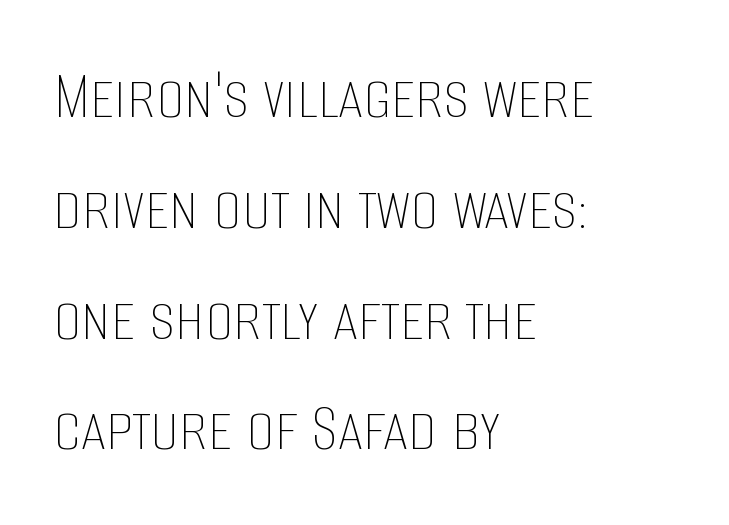
Do the characters align in a grid? No, the font is proportional. Visually the block forms a straight wall on the left and a jagged coastline on the right. Does extra space separate the letters? No, they use regular spacing. No word sits above an underline. The characters are drawn with everyday or finer stroke widths. Do the letters lean? They stand straight.
